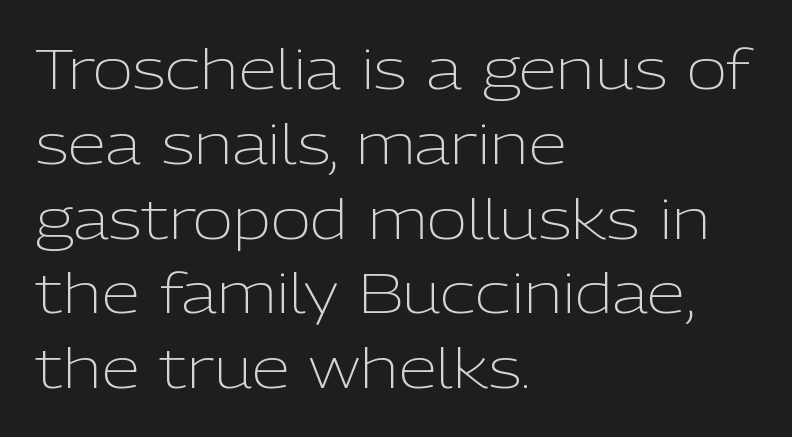
Q: Is the text bold? A: No.
Q: Is the text italic (slanted)? A: No, it is upright.
Q: Is the typeface a serif or a sans-serif typeface? A: Sans-serif.
Q: Is the text underlined? A: No.
Q: How is the paragraph aligned? A: Left-aligned.
Q: Is the spacing between letters normal or unusually wide? A: Normal.
Q: Is the spacing between lines tight, normal or loose? A: Normal.
Q: Width (condensed, normal, or wide)? A: Normal.
Q: Stroke contrast? A: Low.
Q: x-height? A: Medium.
Q: Monospaced? A: No.
